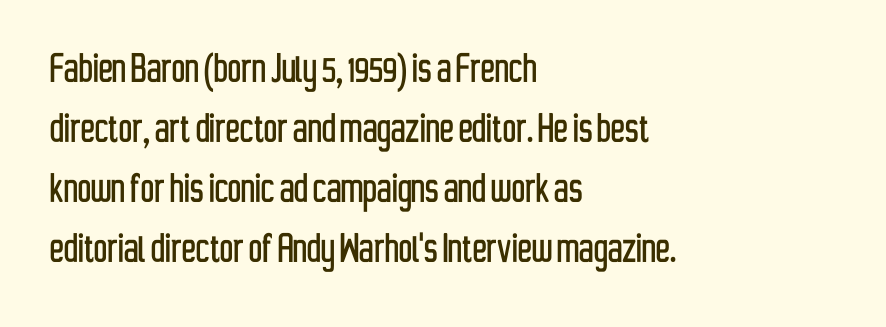
The image shows 47 px condensed sans-serif type, upright; set left-aligned, normal line spacing (1.28x), normal letter spacing, not underlined; low stroke contrast and a medium x-height.
